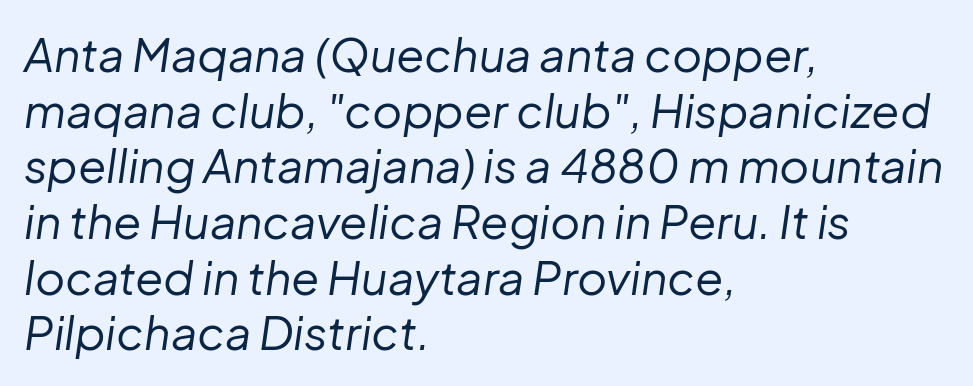
{"italic": "yes", "lean": "right", "slant_degrees": 8, "bold": "no", "weight": "regular", "width": "normal", "stroke_contrast": "low", "x_height": "medium", "monospaced": "no", "underline": "no", "align": "left", "line_spacing_ratio": 1.21, "letter_spacing": "normal", "letter_spacing_em": 0.0, "glyph_px": 46}
